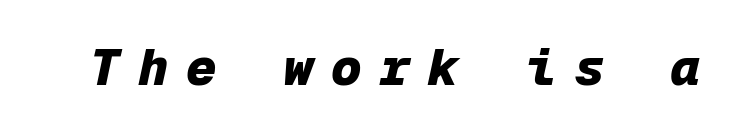
The type is letterspaced generously, with wide tracking. The face used here has the dense, thick strokes of a bold. Is this a fixed-width face? Yes — each glyph sits in an identical cell. The passage shown leans; its letterforms are oblique. Letters rest on an invisible, unmarked baseline.
